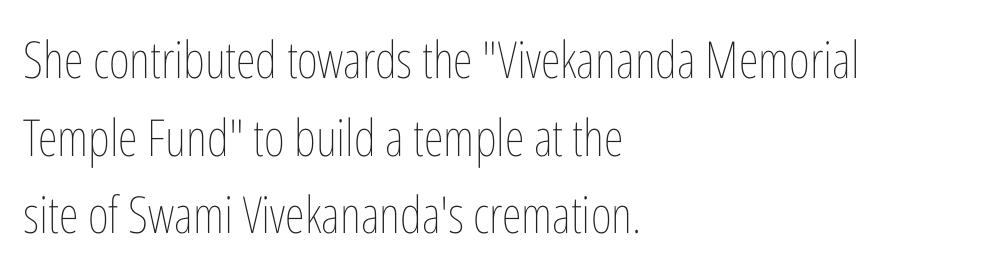
Q: Is the text bold? A: No.
Q: Is the text italic (slanted)? A: No, it is upright.
Q: Is the text underlined? A: No.
Q: How is the paragraph aligned? A: Left-aligned.
Q: Is the spacing between letters normal or unusually wide? A: Normal.
Q: Is the spacing between lines tight, normal or loose? A: Normal.
Q: Width (condensed, normal, or wide)? A: Condensed.
Q: Stroke contrast? A: Low.
Q: x-height? A: Medium.
Q: Monospaced? A: No.
